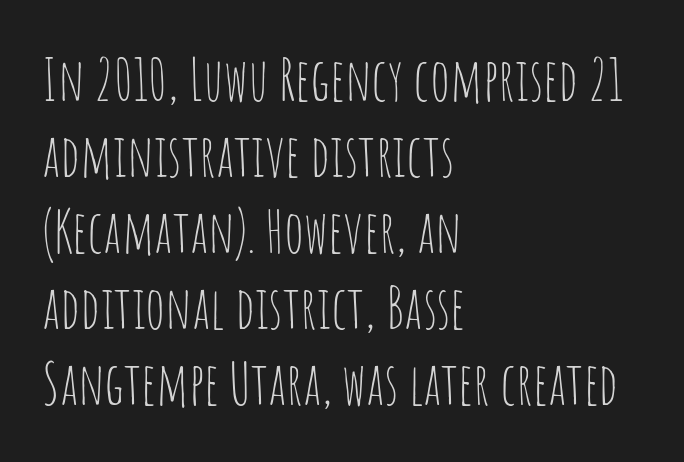
The image shows 58 px thin, condensed sans-serif type, upright; set left-aligned, normal line spacing (1.31x), normal letter spacing, not underlined; low stroke contrast and a large x-height.
